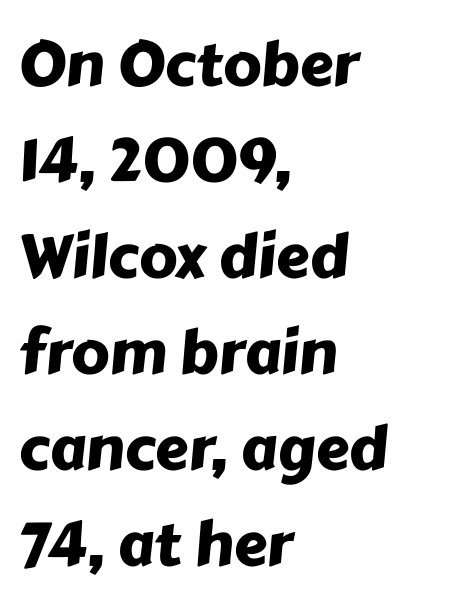
{"serif": "no", "width": "normal", "stroke_contrast": "low", "x_height": "medium", "monospaced": "no", "underline": "no", "align": "left", "line_spacing": "normal", "line_spacing_ratio": 1.6, "letter_spacing": "normal", "letter_spacing_em": 0.0, "glyph_px": 60}
